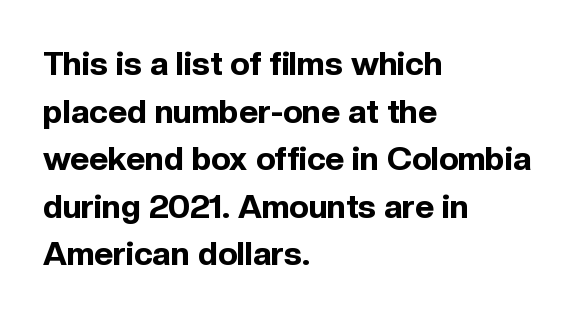
{"serif": "no", "italic": "no", "bold": "yes", "weight": "bold", "width": "normal", "x_height": "medium", "monospaced": "no", "underline": "no", "align": "left", "line_spacing": "normal", "line_spacing_ratio": 1.44, "letter_spacing": "normal", "letter_spacing_em": 0.0, "glyph_px": 33}
